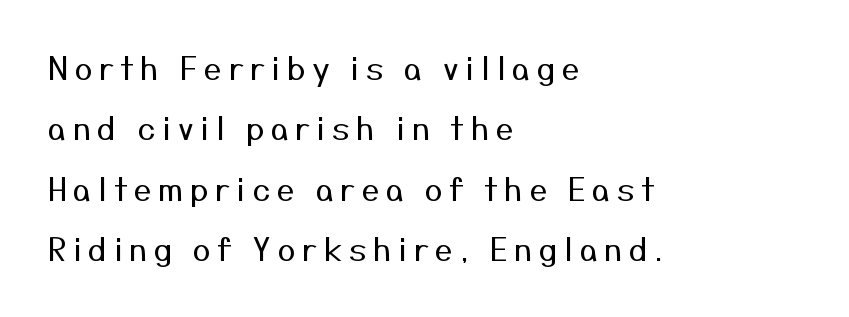
Q: Is the text bold? A: No.
Q: Is the text italic (slanted)? A: No, it is upright.
Q: Is the typeface a serif or a sans-serif typeface? A: Sans-serif.
Q: Is the text underlined? A: No.
Q: How is the paragraph aligned? A: Left-aligned.
Q: Is the spacing between letters normal or unusually wide? A: Unusually wide.
Q: Width (condensed, normal, or wide)? A: Normal.
Q: Stroke contrast? A: Medium.
Q: x-height? A: Medium.
Q: Monospaced? A: No.
